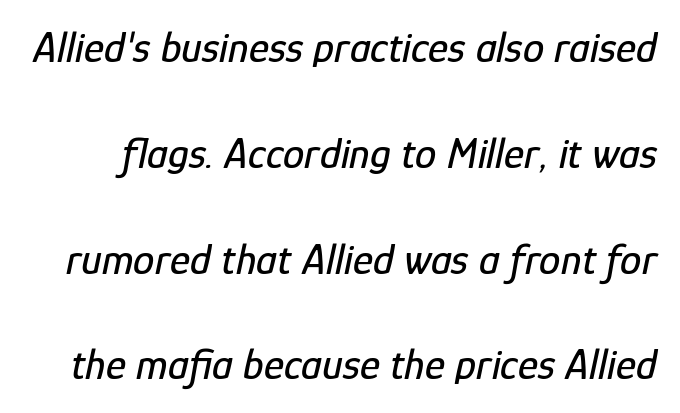
The image shows 43 px condensed type, italic (leaning right); set loose line spacing (2.46x), normal letter spacing, not underlined; low stroke contrast and a medium x-height.
